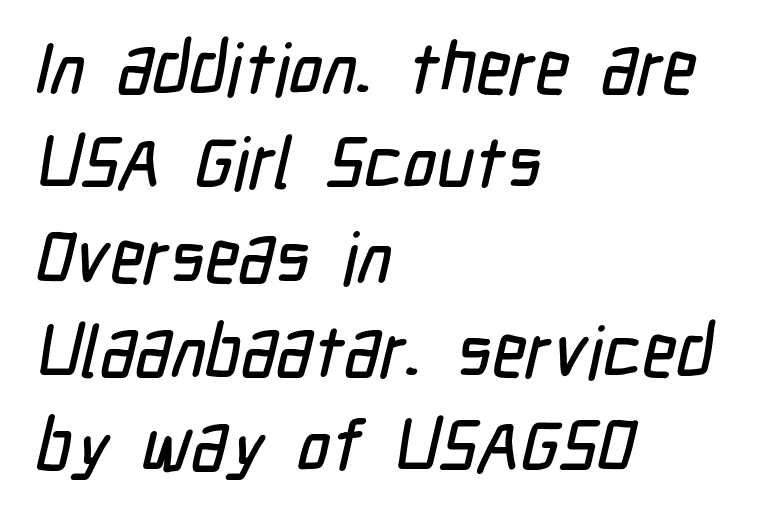
This sample uses a sans-serif face. Horizontal alignment here is leftward, the default for most running prose. The passage shown stacks its lines at a standard gap. Each row of text sits above clean, open space.
